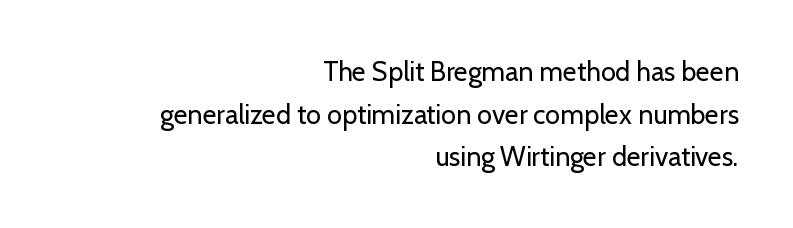
Plain, unruled lines of type. Students, note that the glyphs here touch the page at normal intervals. If you drew a ruler down the right edge, every line would touch it. The lines sit at an ordinary, default distance from one another.
